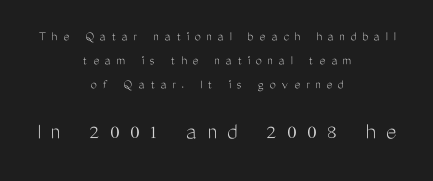
Every stem runs plumb, perpendicular to the baseline. Nobody drew a line under any word here. No chunkiness to these letters — they're not bold. Here the glyphs are tracked loosely, breaking word shapes into spaced letters. The second block has been scaled up relative to the first. These lines sit exactly where default settings would place them.
